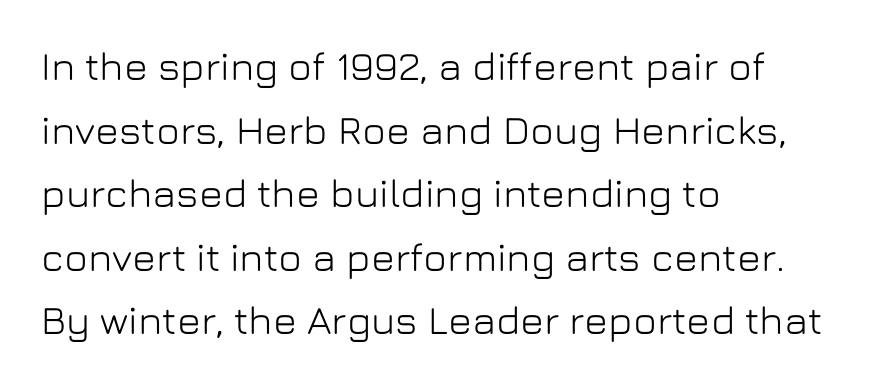
Q: Is the text italic (slanted)? A: No, it is upright.
Q: Is the typeface a serif or a sans-serif typeface? A: Sans-serif.
Q: Is the text underlined? A: No.
Q: How is the paragraph aligned? A: Left-aligned.
Q: Is the spacing between letters normal or unusually wide? A: Normal.
Q: Is the spacing between lines tight, normal or loose? A: Normal.
Q: Width (condensed, normal, or wide)? A: Normal.
Q: Stroke contrast? A: Low.
Q: x-height? A: Medium.
Q: Monospaced? A: No.
